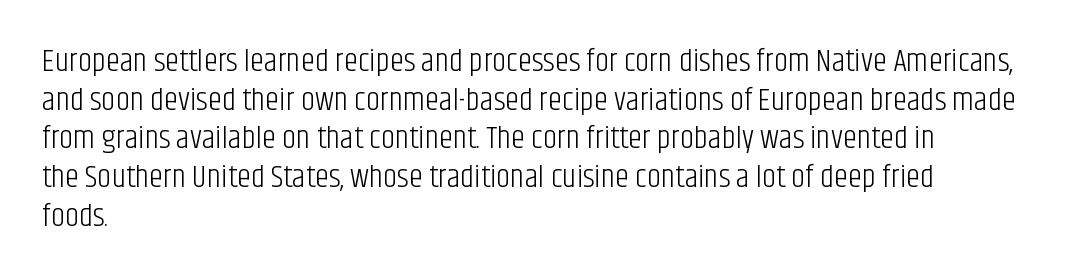
The image shows 32 px light, condensed sans-serif type, upright; set left-aligned, line spacing 1.21x, normal letter spacing, not underlined; low stroke contrast and a large x-height.
